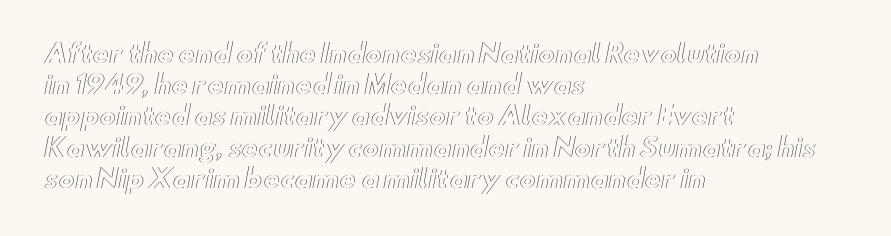
{"underline": "no", "align": "left", "line_spacing": "normal", "line_spacing_ratio": 1.25, "letter_spacing": "normal", "letter_spacing_em": 0.0, "glyph_px": 25}
